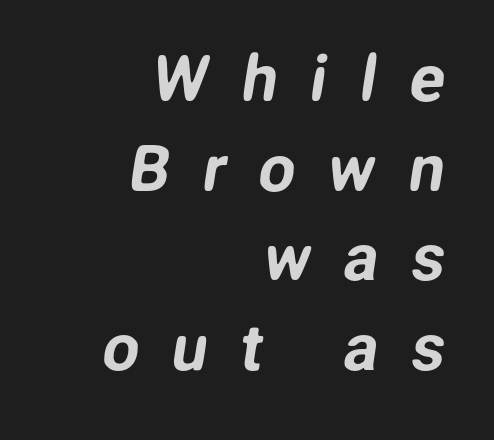
The image shows 65 px sans-serif type; set right-aligned, normal line spacing (1.38x), unusually wide letter spacing (+0.5 em), not underlined; low stroke contrast and a medium x-height.
